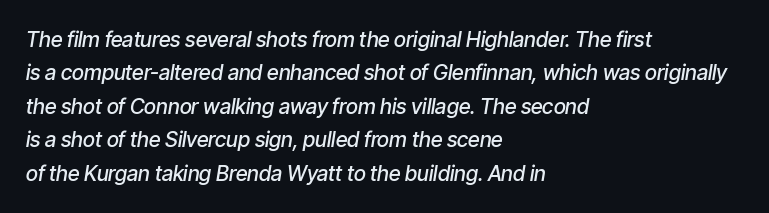
A semibold gives these letters moderate extra thickness, short of bold. Underline: absent. This sample keeps an unexceptional amount of space between lines. The typography opts for an oblique posture over an upright one. No extra tracking has been applied to these lines. Where is the straight margin? On the left.
